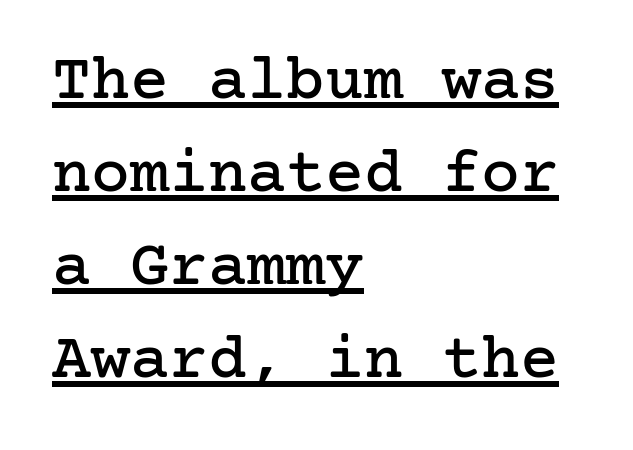
Q: Is the text italic (slanted)? A: No, it is upright.
Q: Is the typeface a serif or a sans-serif typeface? A: Serif.
Q: Is the text underlined? A: Yes.
Q: How is the paragraph aligned? A: Left-aligned.
Q: Is the spacing between letters normal or unusually wide? A: Normal.
Q: Is the spacing between lines tight, normal or loose? A: Normal.
Q: Width (condensed, normal, or wide)? A: Normal.
Q: Stroke contrast? A: Low.
Q: x-height? A: Medium.
